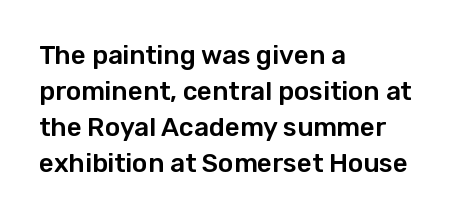
Q: Is the text italic (slanted)? A: No, it is upright.
Q: Is the text underlined? A: No.
Q: How is the paragraph aligned? A: Left-aligned.
Q: Is the spacing between letters normal or unusually wide? A: Normal.
Q: Is the spacing between lines tight, normal or loose? A: Normal.
